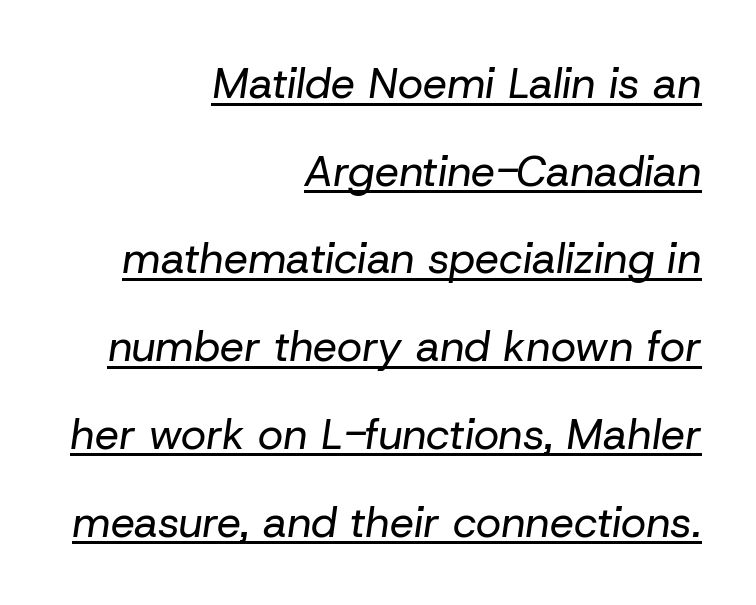
Q: Is the text bold? A: No.
Q: Is the text italic (slanted)? A: Yes, it leans right by about 8 degrees.
Q: Is the text underlined? A: Yes.
Q: How is the paragraph aligned? A: Right-aligned.
Q: Is the spacing between letters normal or unusually wide? A: Normal.
Q: Is the spacing between lines tight, normal or loose? A: Loose.
Q: Width (condensed, normal, or wide)? A: Normal.
Q: Stroke contrast? A: Low.
Q: x-height? A: Medium.
Q: Monospaced? A: No.
